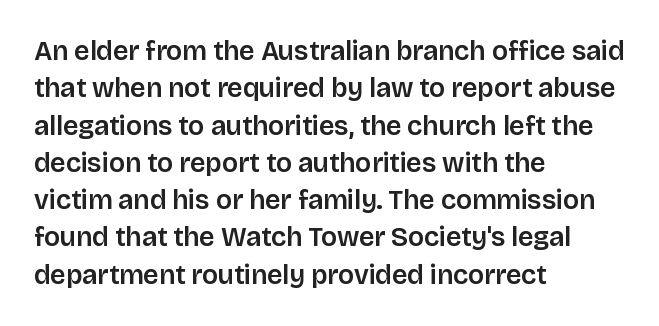
The image shows 27 px text type, upright; set left-aligned, normal line spacing (1.38x), normal letter spacing, not underlined.
